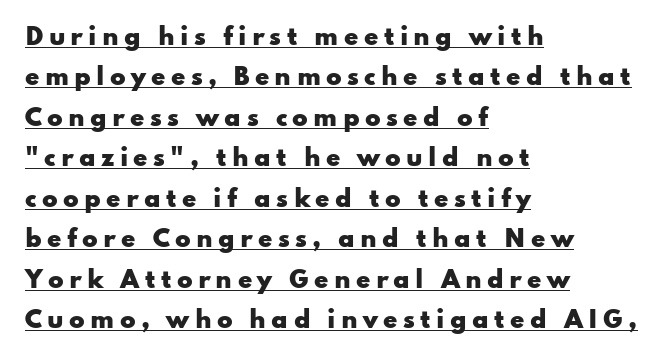
Q: Is the text bold? A: Yes.
Q: Is the text italic (slanted)? A: No, it is upright.
Q: Is the text underlined? A: Yes.
Q: How is the paragraph aligned? A: Left-aligned.
Q: Is the spacing between letters normal or unusually wide? A: Unusually wide.
